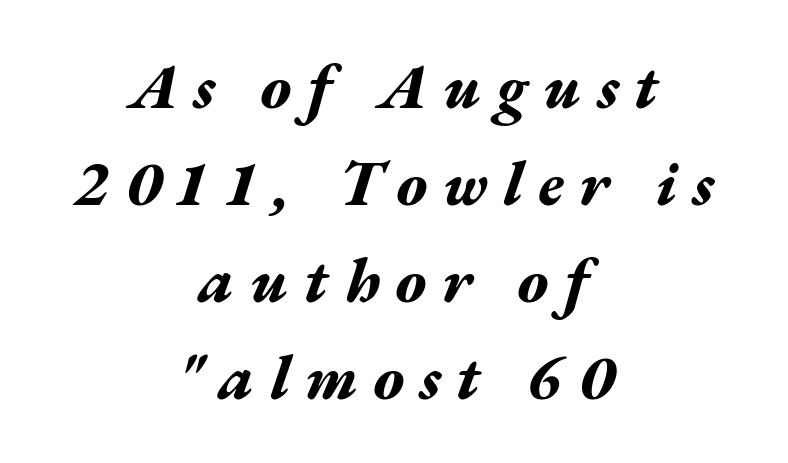
{"italic": "yes", "lean": "right", "slant_degrees": 17, "bold": "yes", "weight": "bold", "width": "wide", "stroke_contrast": "medium", "x_height": "medium", "monospaced": "no", "underline": "no", "align": "center", "line_spacing": "normal", "line_spacing_ratio": 1.54, "letter_spacing": "wide", "letter_spacing_em": 0.25, "glyph_px": 63}
